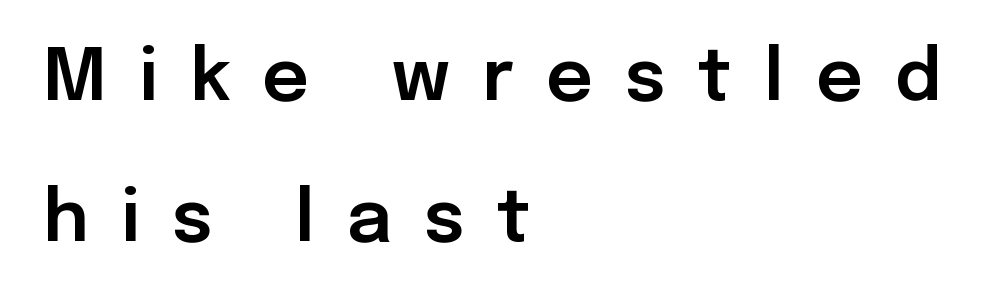
Q: Is the text italic (slanted)? A: No, it is upright.
Q: Is the typeface a serif or a sans-serif typeface? A: Sans-serif.
Q: Is the text underlined? A: No.
Q: How is the paragraph aligned? A: Left-aligned.
Q: Is the spacing between letters normal or unusually wide? A: Unusually wide.
Q: Is the spacing between lines tight, normal or loose? A: Loose.
Q: Width (condensed, normal, or wide)? A: Normal.
Q: Stroke contrast? A: Low.
Q: x-height? A: Medium.
Q: Monospaced? A: No.
